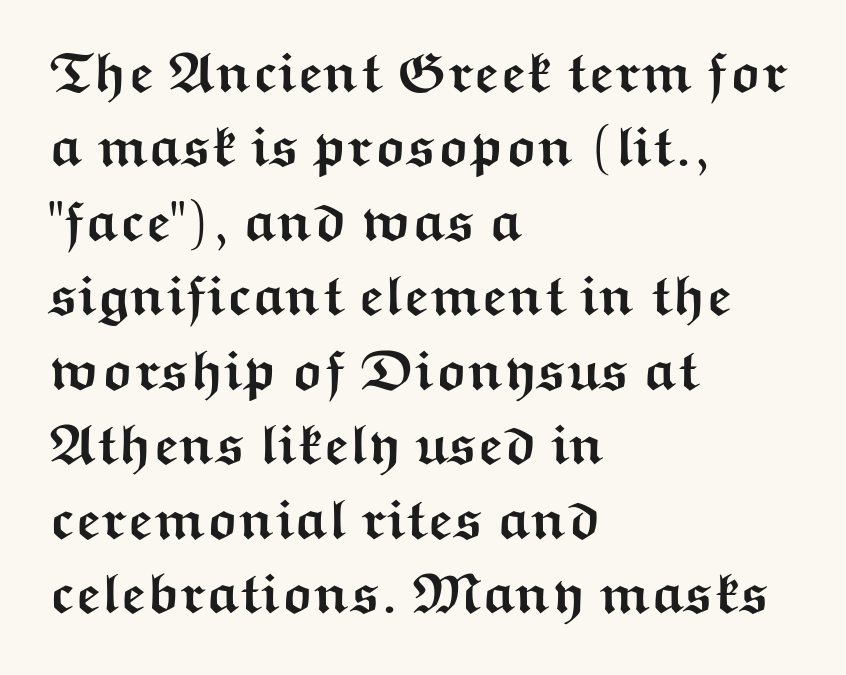
Notice how thick the strokes are: this is what a full bold looks like. These lines are rendered in a variable-pitch font. The typography opts for an upright posture over an oblique one. Descenders are the only things crossing below the line. This sample keeps an unexceptional amount of space between lines. Check where the strokes stop: nothing finishes them off — pure sans.
